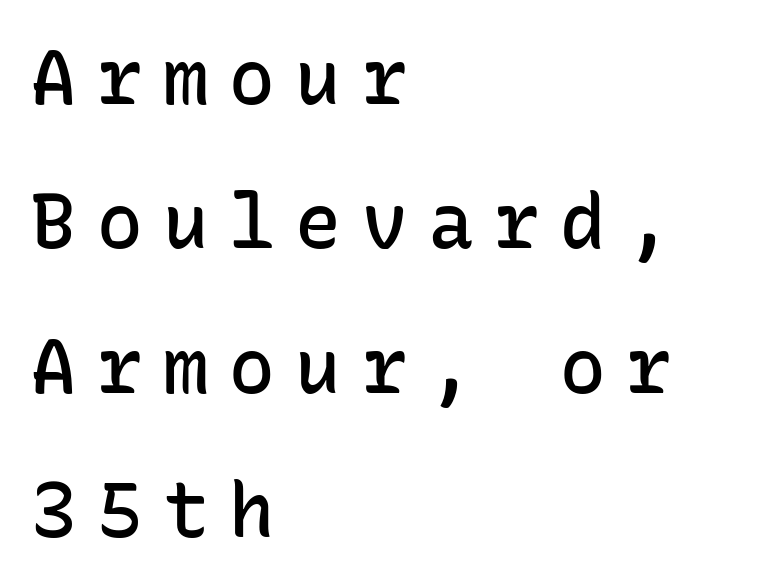
A typesetter would call this monospace, since all characters share one set width. Ordinary non-slanted type is in use. Teacher's note: observe the even left margin — that is flush-left alignment. The gaps between neighbouring characters are conspicuously large. The designer went with a sans here, leaving each stem footless.
